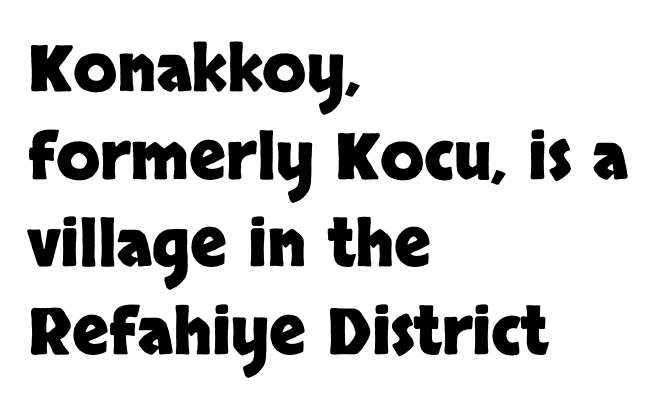
The image shows 64 px heavy sans-serif type, upright; set left-aligned, normal line spacing (1.37x), normal letter spacing, not underlined; low stroke contrast and a large x-height.
